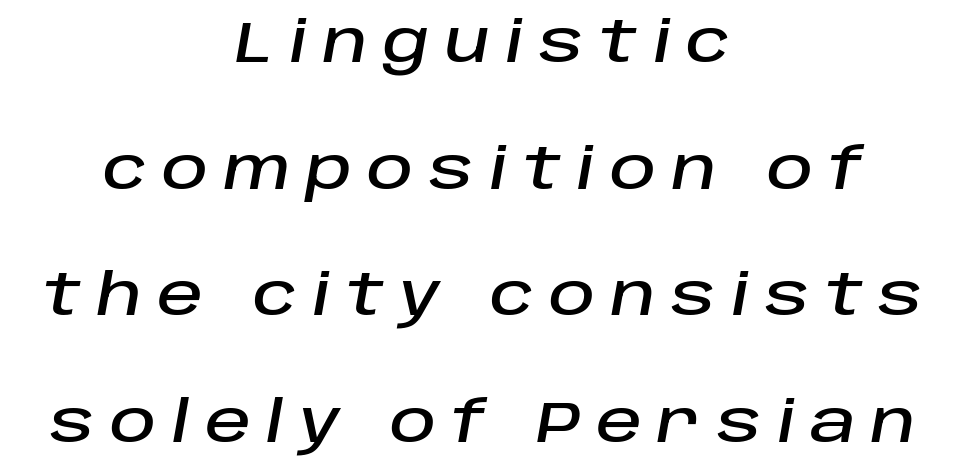
The image shows 57 px text type, italic (leaning right); set centered, loose line spacing (2.22x), unusually wide letter spacing (+0.27 em), not underlined; low stroke contrast and a large x-height.
